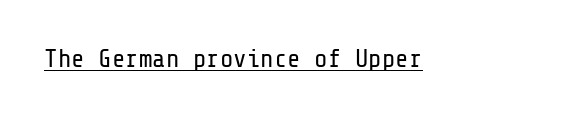
The image shows 25 px text type, upright; set normal letter spacing, underlined.
